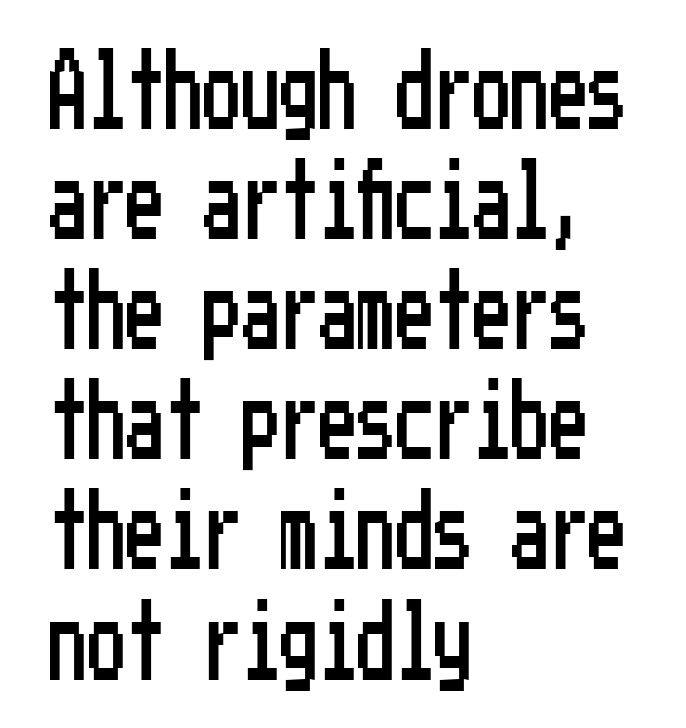
Q: Is the text italic (slanted)? A: No, it is upright.
Q: Is the typeface a serif or a sans-serif typeface? A: Sans-serif.
Q: Is the text underlined? A: No.
Q: How is the paragraph aligned? A: Left-aligned.
Q: Is the spacing between letters normal or unusually wide? A: Normal.
Q: Is the spacing between lines tight, normal or loose? A: Normal.
Q: Width (condensed, normal, or wide)? A: Condensed.
Q: Stroke contrast? A: Low.
Q: x-height? A: Medium.
